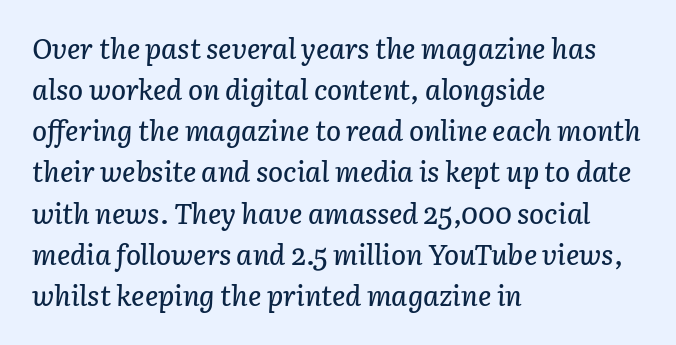
Q: Is the text italic (slanted)? A: Yes, it leans right by about 3 degrees.
Q: Is the text underlined? A: No.
Q: How is the paragraph aligned? A: Left-aligned.
Q: Is the spacing between letters normal or unusually wide? A: Normal.
Q: Is the spacing between lines tight, normal or loose? A: Normal.
Q: Width (condensed, normal, or wide)? A: Normal.
Q: Stroke contrast? A: Low.
Q: x-height? A: Medium.
Q: Monospaced? A: No.
